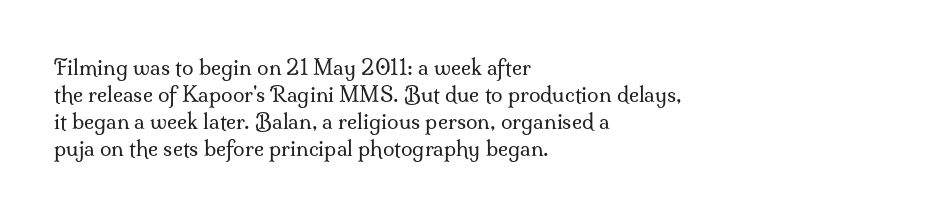
The passage shown is not underscored anywhere. Summary of vertical rhythm: regular, with standard interline spacing. The rag falls on the right side of this text block. Notice how the stems are strictly vertical — no italics here. Vertical stems look standard width or narrower in stroke.
